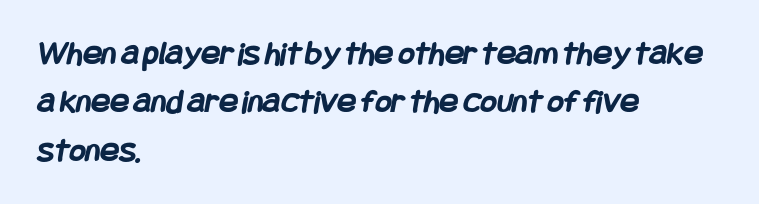
The image shows 35 px semibold, condensed sans-serif type; set left-aligned, normal line spacing (1.38x), normal letter spacing, not underlined; low stroke contrast and a large x-height.
